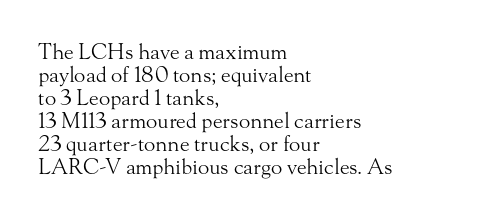
The image shows 21 px text type, upright; set left-aligned, tight line spacing (1.1x), normal letter spacing, not underlined.
